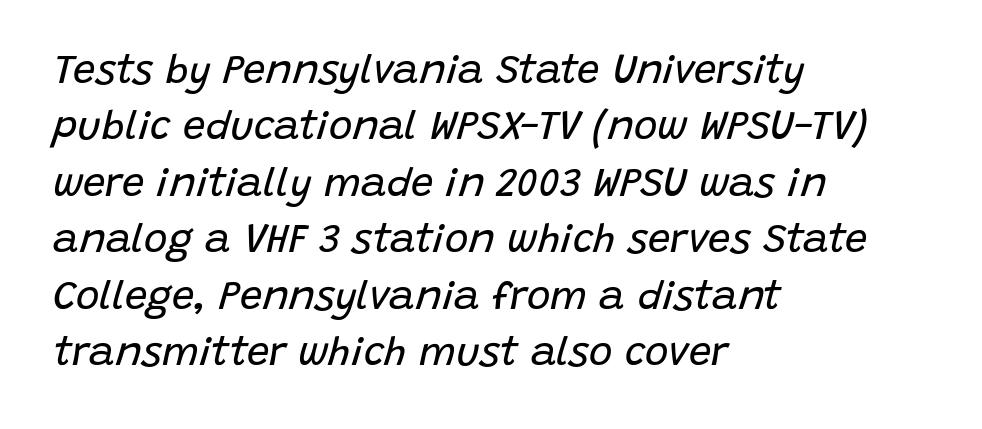
{"italic": "yes", "lean": "right", "slant_degrees": 15, "bold": "no", "weight": "regular", "width": "normal", "stroke_contrast": "low", "x_height": "large", "monospaced": "no", "underline": "no", "align": "left", "line_spacing": "normal", "line_spacing_ratio": 1.41, "letter_spacing": "normal", "letter_spacing_em": 0.0, "glyph_px": 40}
